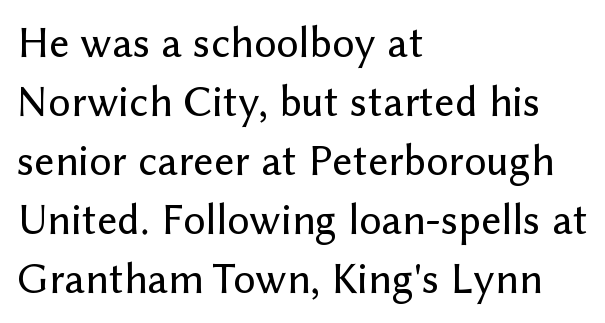
The image shows 44 px sans-serif type, upright; set left-aligned, normal line spacing (1.34x), normal letter spacing, not underlined; low stroke contrast and a medium x-height.
